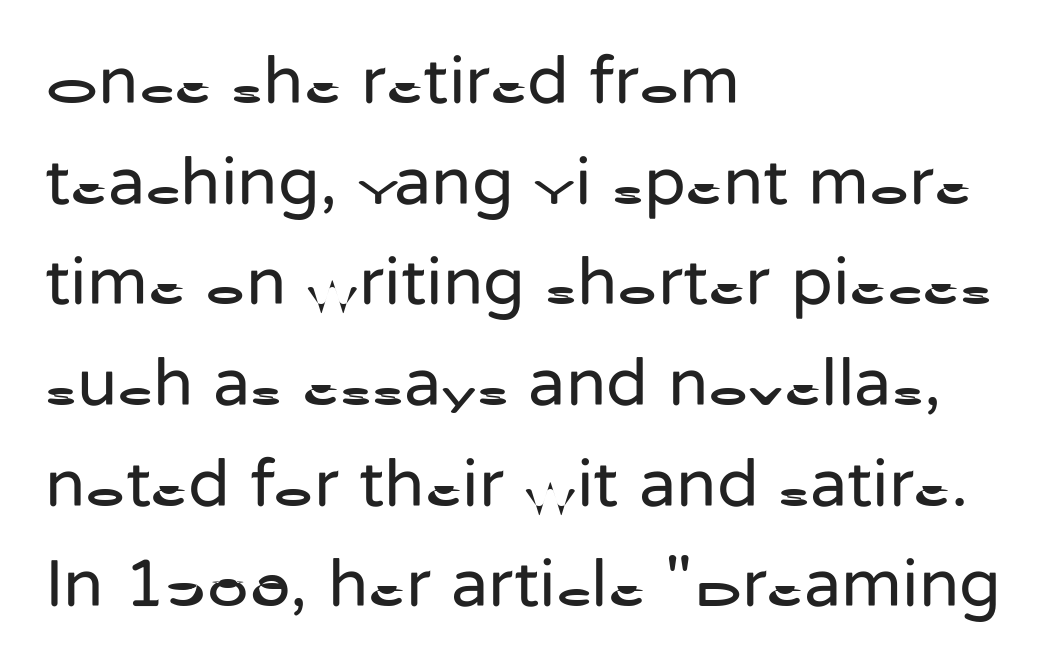
The image shows 68 px regular-weight sans-serif type, upright; set left-aligned, normal line spacing (1.48x), normal letter spacing, not underlined; low stroke contrast and a medium x-height.
